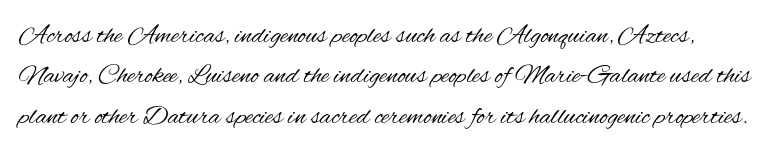
{"bold": "no", "underline": "no", "line_spacing": "normal", "line_spacing_ratio": 1.5, "letter_spacing": "normal", "letter_spacing_em": 0.0, "glyph_px": 27}
